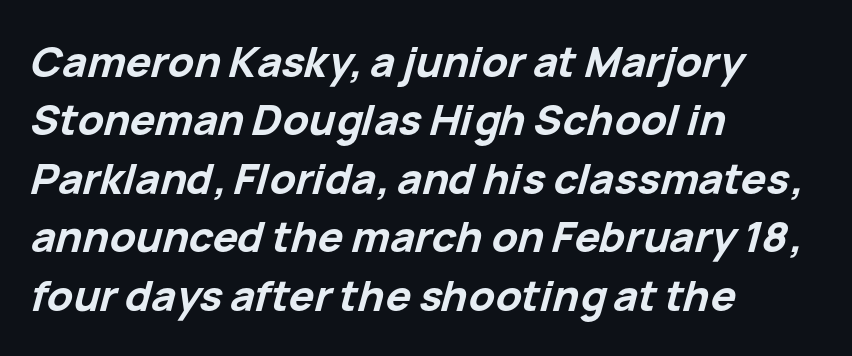
Q: Is the text bold? A: Yes.
Q: Is the text italic (slanted)? A: Yes, it leans right by about 15 degrees.
Q: Is the text underlined? A: No.
Q: How is the paragraph aligned? A: Left-aligned.
Q: Is the spacing between letters normal or unusually wide? A: Normal.
Q: Is the spacing between lines tight, normal or loose? A: Normal.
Q: Width (condensed, normal, or wide)? A: Normal.
Q: Stroke contrast? A: Low.
Q: x-height? A: Medium.
Q: Monospaced? A: No.
